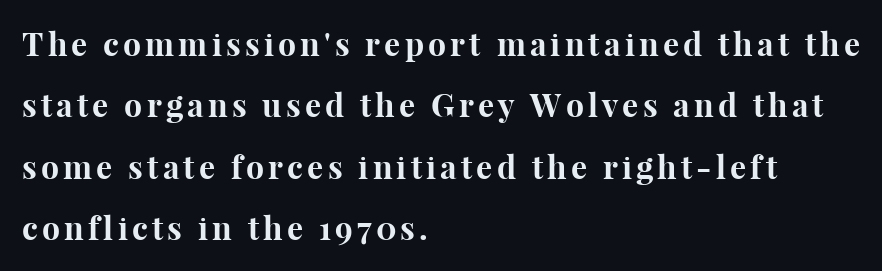
The image shows 32 px bold serif type, upright; set left-aligned, loose line spacing (1.92x), not underlined; high stroke contrast and a medium x-height.
